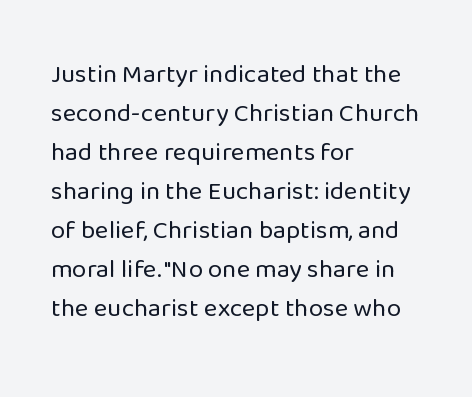
Each new line begins a customary step beneath the previous one. Students, note that the glyphs here touch the page at normal intervals. Letters rest on an invisible, unmarked baseline. Posture: upright roman.
